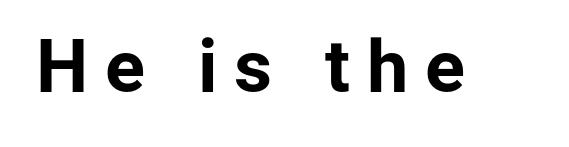
Q: Is the text bold? A: Yes.
Q: Is the text italic (slanted)? A: No, it is upright.
Q: Is the typeface a serif or a sans-serif typeface? A: Sans-serif.
Q: Is the text underlined? A: No.
Q: Is the spacing between letters normal or unusually wide? A: Unusually wide.
Q: Width (condensed, normal, or wide)? A: Normal.
Q: Stroke contrast? A: Low.
Q: x-height? A: Medium.
Q: Monospaced? A: No.
